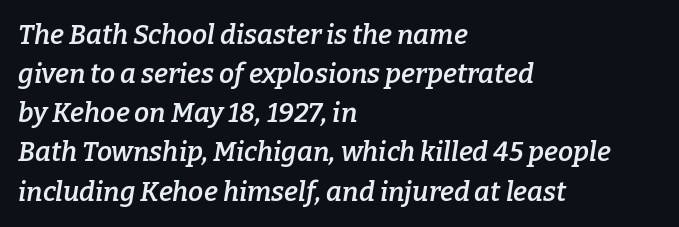
Q: Is the text bold? A: Semi-bold.
Q: Is the text italic (slanted)? A: Yes, it leans right by about 9 degrees.
Q: Is the text underlined? A: No.
Q: How is the paragraph aligned? A: Left-aligned.
Q: Is the spacing between letters normal or unusually wide? A: Normal.
Q: Is the spacing between lines tight, normal or loose? A: Normal.
